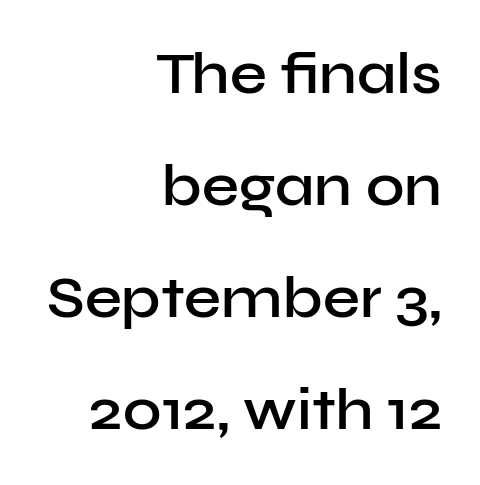
Q: Is the text bold? A: Semi-bold.
Q: Is the text italic (slanted)? A: No, it is upright.
Q: Is the typeface a serif or a sans-serif typeface? A: Sans-serif.
Q: Is the text underlined? A: No.
Q: How is the paragraph aligned? A: Right-aligned.
Q: Is the spacing between letters normal or unusually wide? A: Normal.
Q: Is the spacing between lines tight, normal or loose? A: Loose.
Q: Width (condensed, normal, or wide)? A: Normal.
Q: Stroke contrast? A: Low.
Q: x-height? A: Medium.
Q: Monospaced? A: No.
